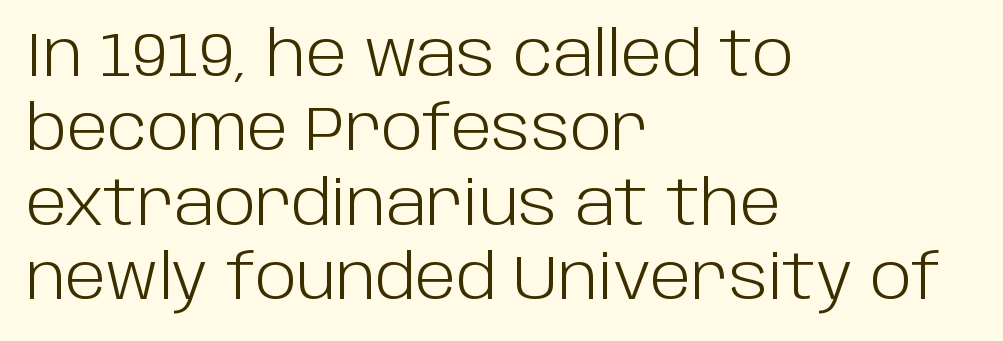
{"serif": "no", "italic": "no", "bold": "no", "weight": "light", "width": "normal", "stroke_contrast": "low", "x_height": "large", "monospaced": "no", "underline": "no", "align": "left", "line_spacing_ratio": 1.2, "letter_spacing": "normal", "letter_spacing_em": 0.0, "glyph_px": 62}
